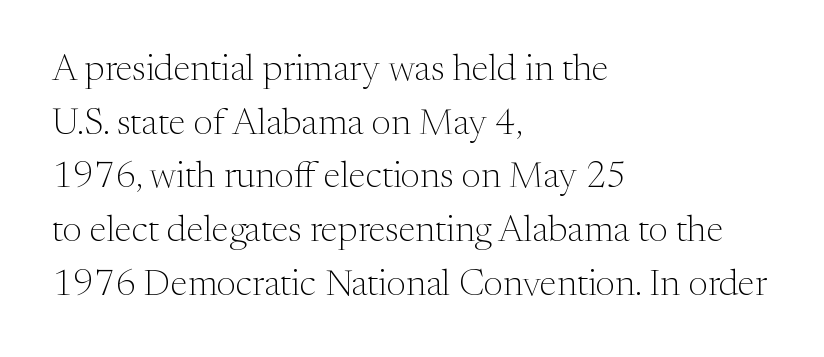
{"serif": "yes", "italic": "no", "bold": "no", "weight": "light", "width": "normal", "stroke_contrast": "medium", "x_height": "medium", "monospaced": "no", "underline": "no", "align": "left", "line_spacing": "normal", "line_spacing_ratio": 1.45, "letter_spacing": "normal", "letter_spacing_em": 0.0, "glyph_px": 37}
